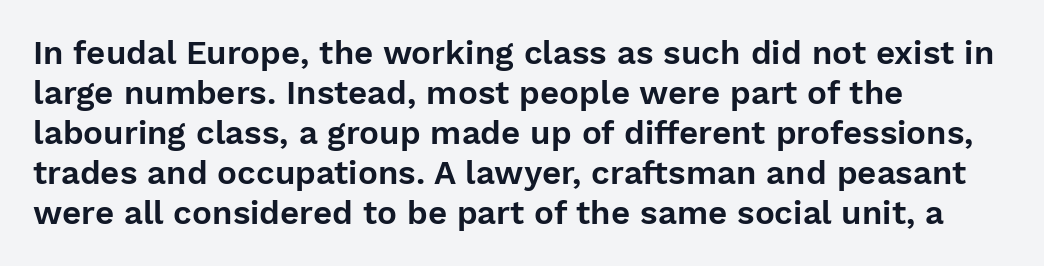
Q: Is the text italic (slanted)? A: No, it is upright.
Q: Is the typeface a serif or a sans-serif typeface? A: Sans-serif.
Q: Is the text underlined? A: No.
Q: How is the paragraph aligned? A: Left-aligned.
Q: Is the spacing between letters normal or unusually wide? A: Normal.
Q: Width (condensed, normal, or wide)? A: Normal.
Q: Stroke contrast? A: Low.
Q: x-height? A: Medium.
Q: Monospaced? A: No.
